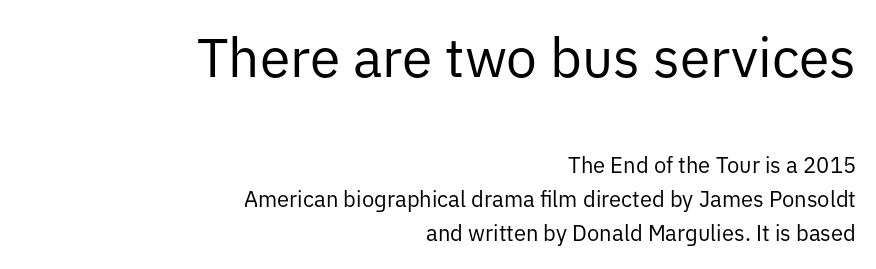
Q: Is the text bold? A: No.
Q: Is the text italic (slanted)? A: No, it is upright.
Q: Is the typeface a serif or a sans-serif typeface? A: Sans-serif.
Q: Is the text underlined? A: No.
Q: How is the paragraph aligned? A: Right-aligned.
Q: Is the spacing between letters normal or unusually wide? A: Normal.
Q: Is the spacing between lines tight, normal or loose? A: Normal.
Q: Which block of text is set in a larger size, the first (top) or the second (bottom)? A: The first (top) one.
Q: Width (condensed, normal, or wide)? A: Normal.
Q: Stroke contrast? A: Low.
Q: x-height? A: Medium.
Q: Monospaced? A: No.
